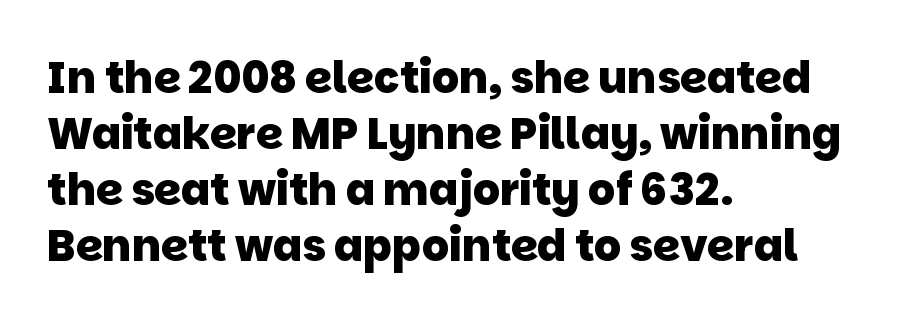
Q: Is the text bold? A: Yes.
Q: Is the typeface a serif or a sans-serif typeface? A: Sans-serif.
Q: Is the text underlined? A: No.
Q: How is the paragraph aligned? A: Left-aligned.
Q: Is the spacing between letters normal or unusually wide? A: Normal.
Q: Is the spacing between lines tight, normal or loose? A: Normal.
Q: Width (condensed, normal, or wide)? A: Normal.
Q: Stroke contrast? A: Low.
Q: x-height? A: Large.
Q: Monospaced? A: No.
